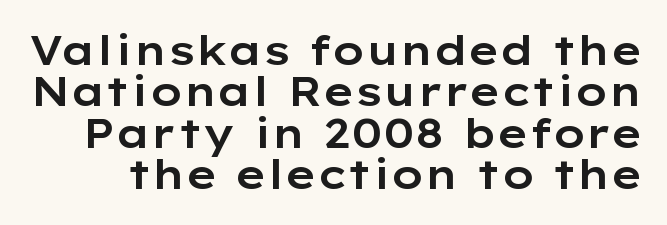
The image shows 41 px wide sans-serif type, upright; set tight line spacing (1.01x), normal letter spacing, not underlined; low stroke contrast and a medium x-height.
